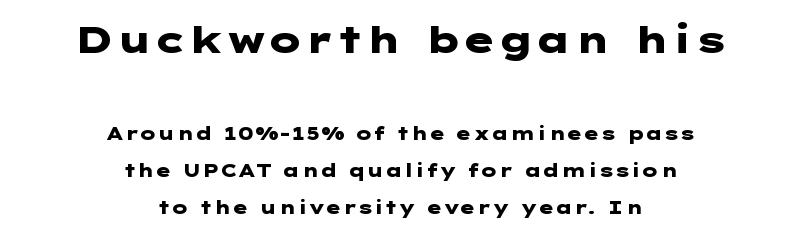
Glyph-to-glyph distance matches everyday printed text. Nope, no serifs anywhere on these letters. Typeset on center — no edge is straight. A clean baseline with only descenders dipping below it. Between these two stacked blocks, the higher one wins on size.
